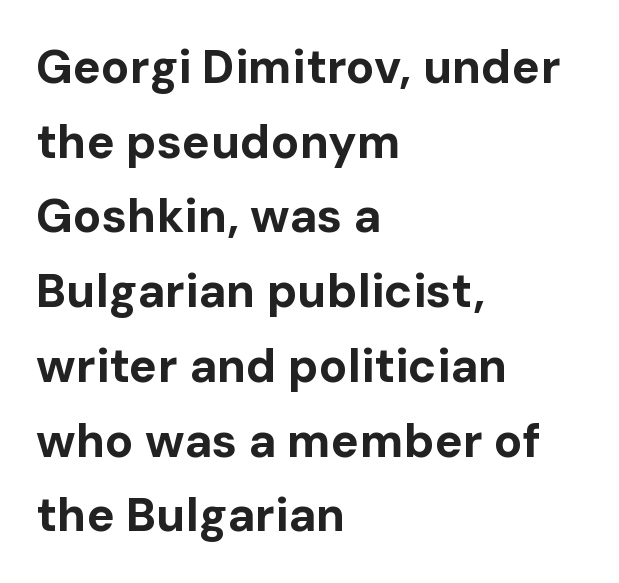
The image shows 47 px bold sans-serif type, upright; set left-aligned, normal line spacing (1.59x), normal letter spacing, not underlined; low stroke contrast and a medium x-height.
